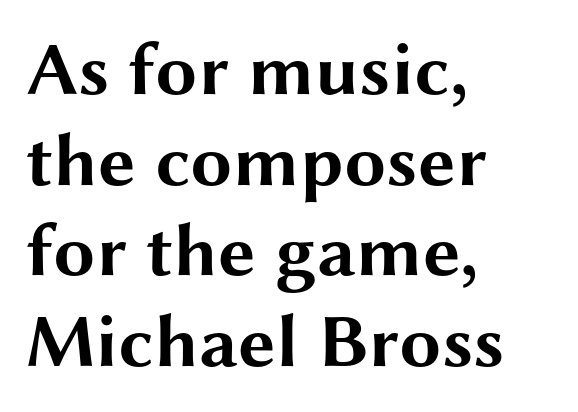
Plain, unruled lines of type. The font family rendered here belongs to the sans-serif group. There is no visible air inserted between adjacent glyphs. The letters stand upright; this is a roman face. Horizontally, the lines are justified to the leading edge only.
